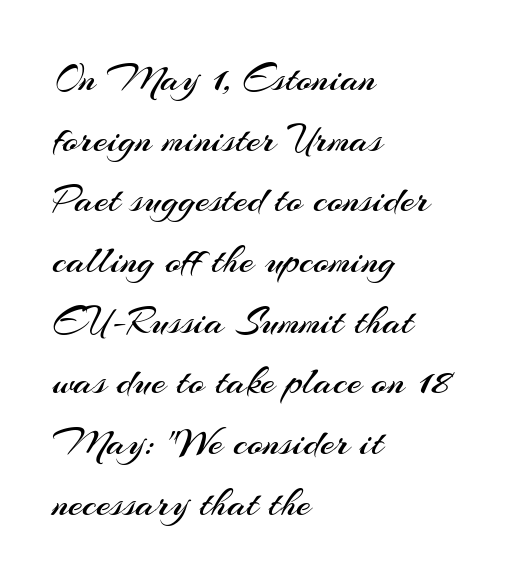
{"serif": "no", "bold": "no", "weight": "regular", "width": "normal", "stroke_contrast": "medium", "x_height": "small", "monospaced": "no", "underline": "no", "align": "left", "line_spacing": "normal", "line_spacing_ratio": 1.48, "letter_spacing": "normal", "letter_spacing_em": 0.0, "glyph_px": 41}
